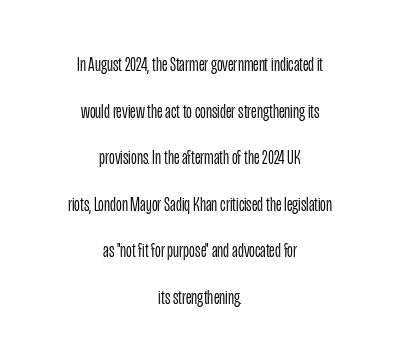
Q: Is the text bold? A: No.
Q: Is the text italic (slanted)? A: No, it is upright.
Q: Is the text underlined? A: No.
Q: How is the paragraph aligned? A: Centered.
Q: Is the spacing between letters normal or unusually wide? A: Normal.
Q: Is the spacing between lines tight, normal or loose? A: Loose.
